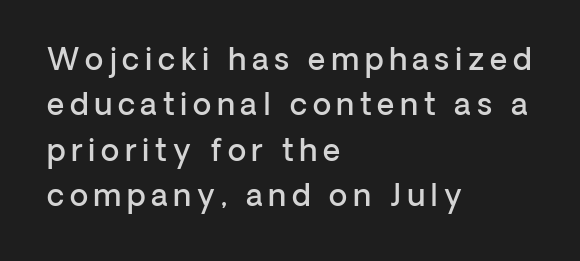
The specimen omits any rule beneath the text block's lines. Visually the block forms a straight wall on the left and a jagged coastline on the right. Each letter keeps its own natural width here, so spacing adapts to shape. I'd call this a sans setting — the letters go barefoot. In terms of weight, the rendering is demibold, just under bold. Students, observe: this is what conventionally led text looks like.
